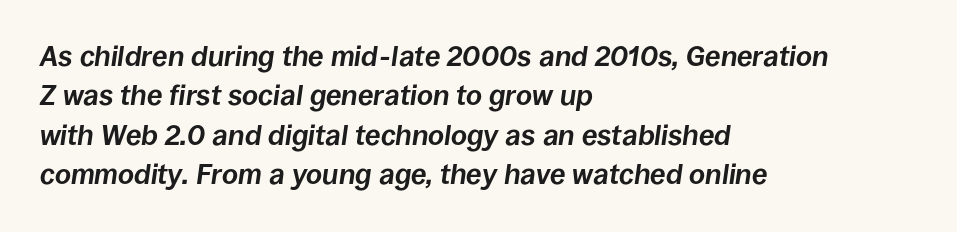
Q: Is the text bold? A: Yes.
Q: Is the text italic (slanted)? A: Yes, it leans right by about 8 degrees.
Q: Is the text underlined? A: No.
Q: How is the paragraph aligned? A: Left-aligned.
Q: Is the spacing between letters normal or unusually wide? A: Normal.
Q: Is the spacing between lines tight, normal or loose? A: Normal.
Q: Width (condensed, normal, or wide)? A: Normal.
Q: Stroke contrast? A: Low.
Q: x-height? A: Large.
Q: Monospaced? A: No.
